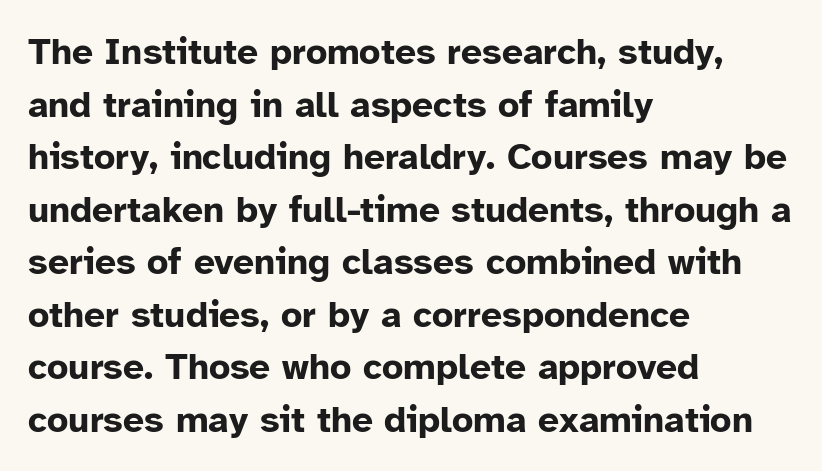
Q: Is the text bold? A: Yes.
Q: Is the text italic (slanted)? A: No, it is upright.
Q: Is the typeface a serif or a sans-serif typeface? A: Sans-serif.
Q: Is the text underlined? A: No.
Q: How is the paragraph aligned? A: Left-aligned.
Q: Is the spacing between letters normal or unusually wide? A: Normal.
Q: Is the spacing between lines tight, normal or loose? A: Normal.
Q: Width (condensed, normal, or wide)? A: Normal.
Q: Stroke contrast? A: Low.
Q: x-height? A: Medium.
Q: Monospaced? A: No.
